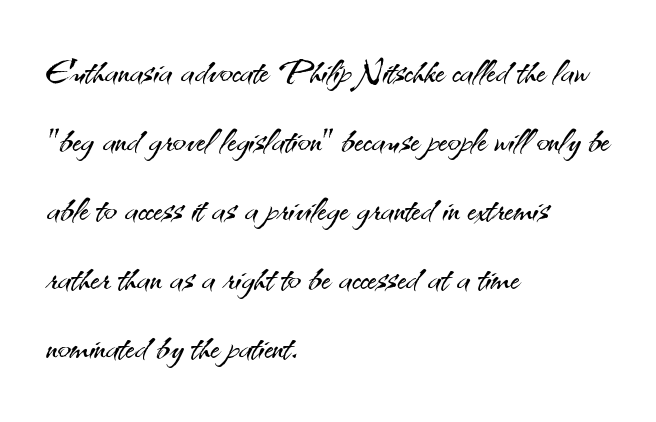
Q: Is the text bold? A: No.
Q: Is the text italic (slanted)? A: Yes.
Q: Is the typeface a serif or a sans-serif typeface? A: Sans-serif.
Q: Is the text underlined? A: No.
Q: How is the paragraph aligned? A: Left-aligned.
Q: Is the spacing between letters normal or unusually wide? A: Normal.
Q: Is the spacing between lines tight, normal or loose? A: Normal.
Q: Width (condensed, normal, or wide)? A: Normal.
Q: Stroke contrast? A: Medium.
Q: x-height? A: Small.
Q: Monospaced? A: No.
